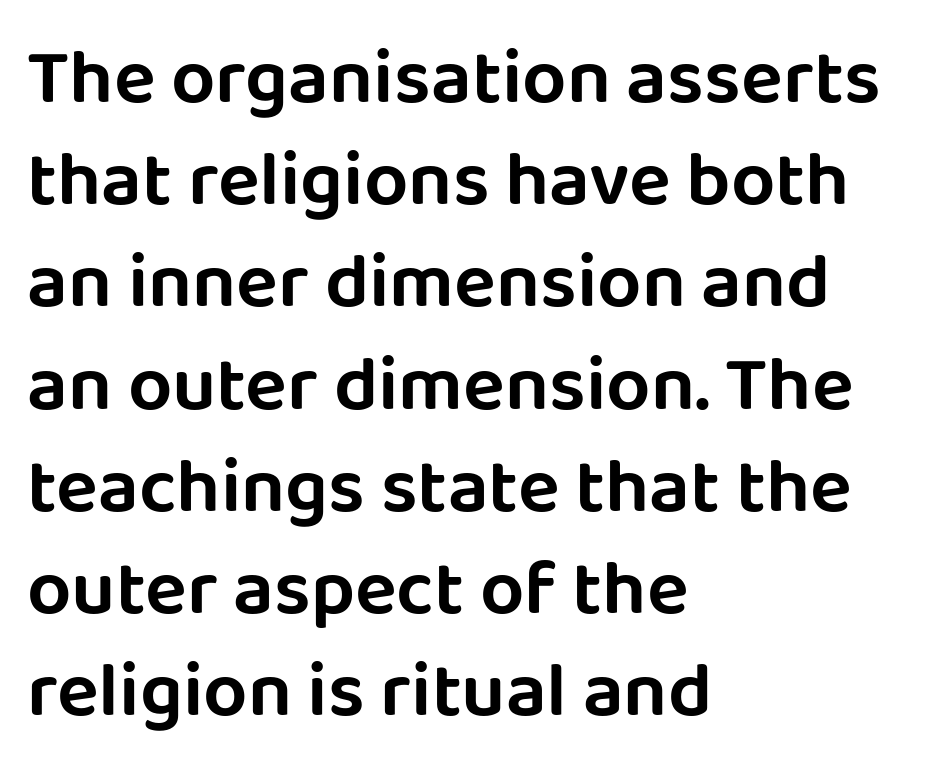
Q: Is the text italic (slanted)? A: No, it is upright.
Q: Is the typeface a serif or a sans-serif typeface? A: Sans-serif.
Q: Is the text underlined? A: No.
Q: How is the paragraph aligned? A: Left-aligned.
Q: Is the spacing between letters normal or unusually wide? A: Normal.
Q: Is the spacing between lines tight, normal or loose? A: Normal.
Q: Width (condensed, normal, or wide)? A: Normal.
Q: Stroke contrast? A: Low.
Q: x-height? A: Large.
Q: Monospaced? A: No.
